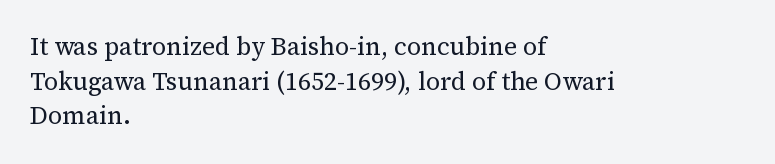
{"italic": "no", "bold": "no", "underline": "no", "align": "left", "line_spacing": "normal", "line_spacing_ratio": 1.39, "letter_spacing": "normal", "letter_spacing_em": 0.0, "glyph_px": 25}
